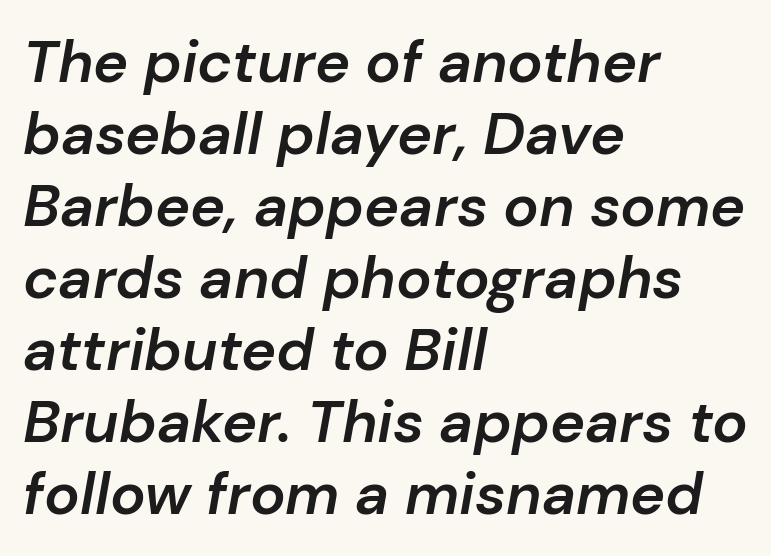
Q: Is the text bold? A: Semi-bold.
Q: Is the text italic (slanted)? A: Yes, it leans right by about 10 degrees.
Q: Is the text underlined? A: No.
Q: How is the paragraph aligned? A: Left-aligned.
Q: Is the spacing between letters normal or unusually wide? A: Normal.
Q: Width (condensed, normal, or wide)? A: Normal.
Q: Stroke contrast? A: Low.
Q: x-height? A: Medium.
Q: Monospaced? A: No.
